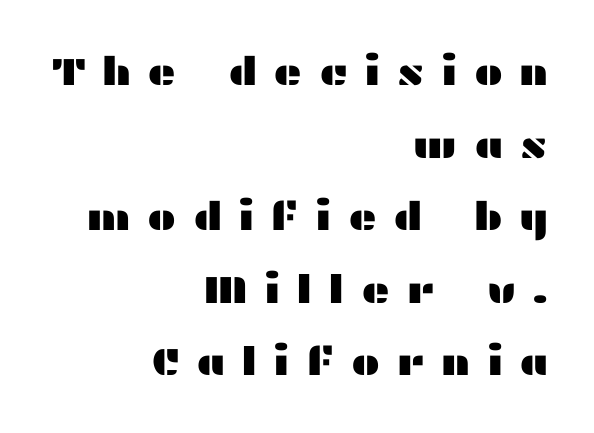
The image shows 39 px wide sans-serif type, upright; set right-aligned, line spacing 1.86x, unusually wide letter spacing (+0.41 em), not underlined; medium stroke contrast and a medium x-height.
